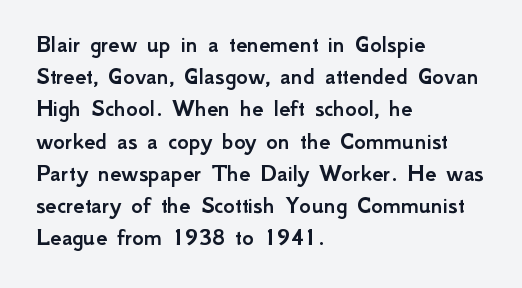
The image shows 25 px text type, upright; set left-aligned, normal line spacing (1.29x), normal letter spacing, not underlined.
